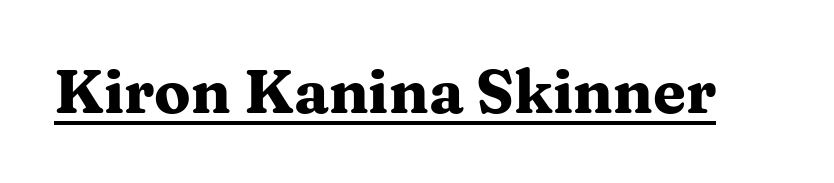
Q: Is the text bold? A: Yes.
Q: Is the text italic (slanted)? A: No, it is upright.
Q: Is the typeface a serif or a sans-serif typeface? A: Serif.
Q: Is the text underlined? A: Yes.
Q: Is the spacing between letters normal or unusually wide? A: Normal.
Q: Width (condensed, normal, or wide)? A: Wide.
Q: Stroke contrast? A: Medium.
Q: x-height? A: Medium.
Q: Monospaced? A: No.
